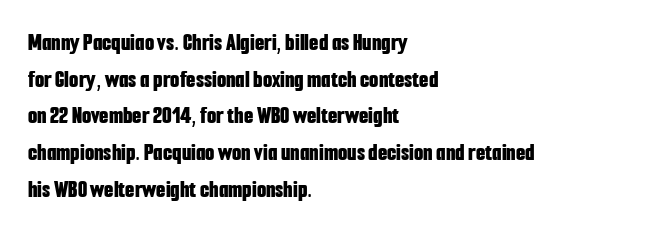
A typesetter would call this zero additional tracking. The letters stand upright; this is a roman face. Regular leading. The passage is arranged the way most books set body copy — flush left. Rule under the text: the space is simply empty. Strokes here are thick enough to call this a true bold.
